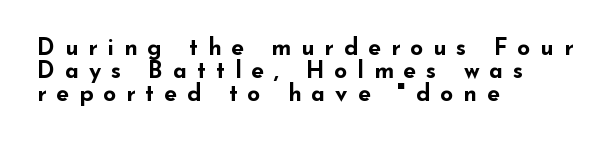
Q: Is the text bold? A: Yes.
Q: Is the text italic (slanted)? A: No, it is upright.
Q: Is the text underlined? A: No.
Q: How is the paragraph aligned? A: Left-aligned.
Q: Is the spacing between letters normal or unusually wide? A: Unusually wide.
Q: Is the spacing between lines tight, normal or loose? A: Tight.
